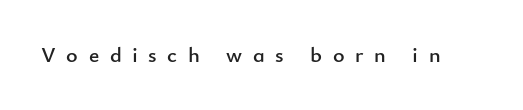
The image shows 22 px text type, upright; set unusually wide letter spacing (+0.48 em), not underlined.
